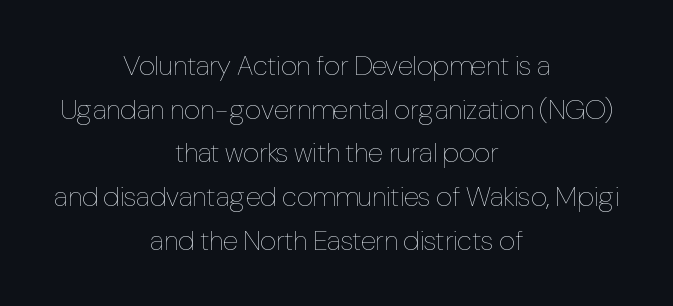
The typesetting does not lean heavy: it is not bold. Nope, not italic — everything's standing straight. Character widths vary here, with narrow letters taking less room than wide ones. The rendering positions every line midway between the sides.
